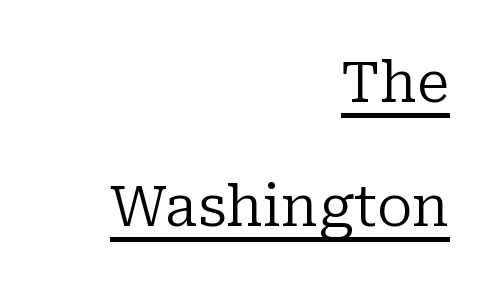
Q: Is the text bold? A: No.
Q: Is the text italic (slanted)? A: No, it is upright.
Q: Is the typeface a serif or a sans-serif typeface? A: Serif.
Q: Is the text underlined? A: Yes.
Q: How is the paragraph aligned? A: Right-aligned.
Q: Is the spacing between letters normal or unusually wide? A: Normal.
Q: Is the spacing between lines tight, normal or loose? A: Loose.
Q: Width (condensed, normal, or wide)? A: Normal.
Q: Stroke contrast? A: Low.
Q: x-height? A: Medium.
Q: Monospaced? A: No.
